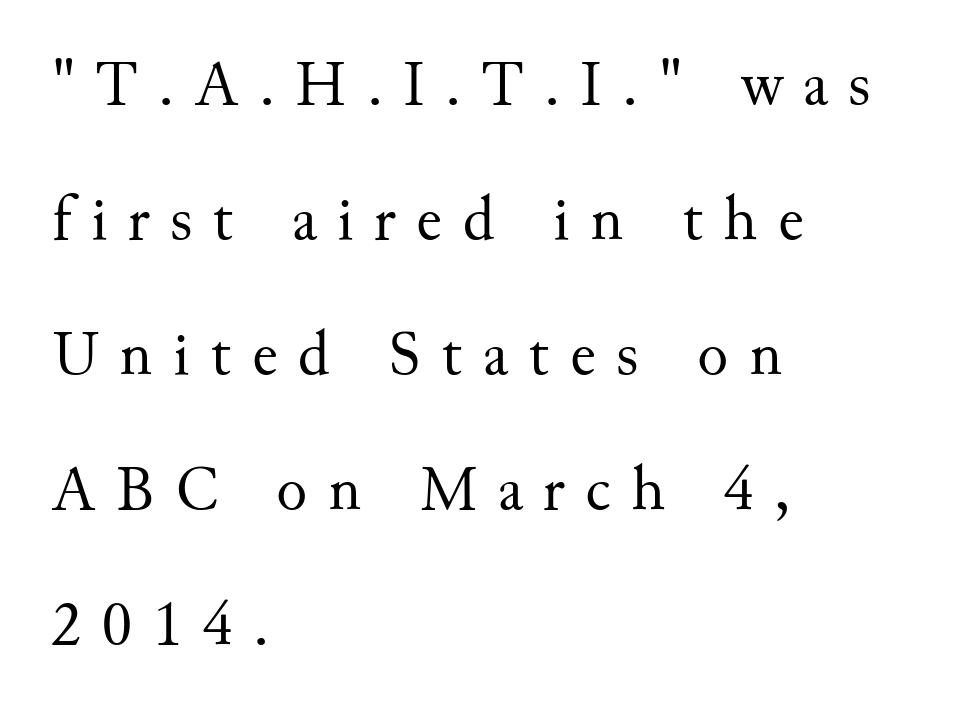
The line-height multiplier appears high, well above default. Nobody drew a line under any word here. This is roman type, the default non-slanted kind. The passage shown is typed in a proportional face where columns would drift. The designer went with a serif here, giving each stem small feet.
